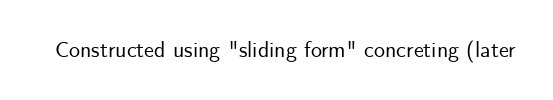
Q: Is the text italic (slanted)? A: No, it is upright.
Q: Is the text underlined? A: No.
Q: Is the spacing between letters normal or unusually wide? A: Normal.
